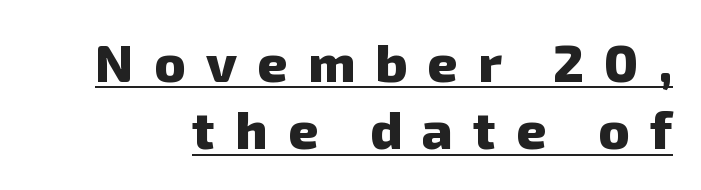
{"serif": "no", "bold": "yes", "weight": "heavy", "width": "normal", "stroke_contrast": "low", "x_height": "medium", "monospaced": "no", "underline": "yes", "line_spacing": "normal", "line_spacing_ratio": 1.27, "letter_spacing": "wide", "letter_spacing_em": 0.38, "glyph_px": 53}
